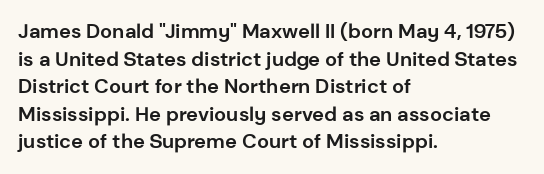
{"italic": "no", "bold": "yes", "underline": "no", "align": "left", "line_spacing": "normal", "line_spacing_ratio": 1.38, "letter_spacing": "normal", "letter_spacing_em": 0.0, "glyph_px": 20}
